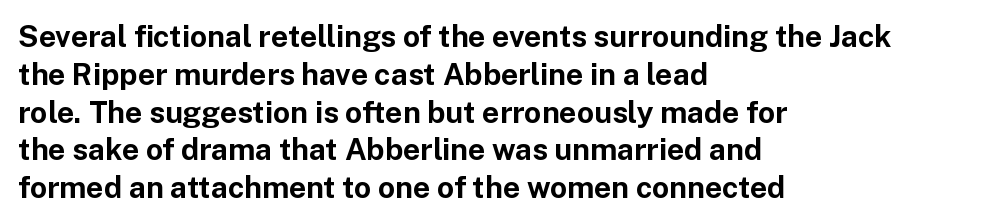
{"serif": "no", "italic": "no", "bold": "yes", "weight": "bold", "width": "normal", "stroke_contrast": "low", "x_height": "medium", "monospaced": "no", "underline": "no", "align": "left", "line_spacing": "normal", "line_spacing_ratio": 1.26, "letter_spacing": "normal", "letter_spacing_em": 0.0, "glyph_px": 30}
